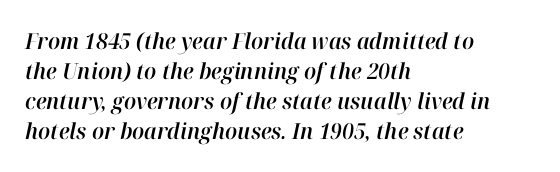
{"italic": "yes", "lean": "right", "slant_degrees": 12, "underline": "no", "align": "left", "line_spacing": "normal", "line_spacing_ratio": 1.37, "letter_spacing": "normal", "letter_spacing_em": 0.0, "glyph_px": 22}
